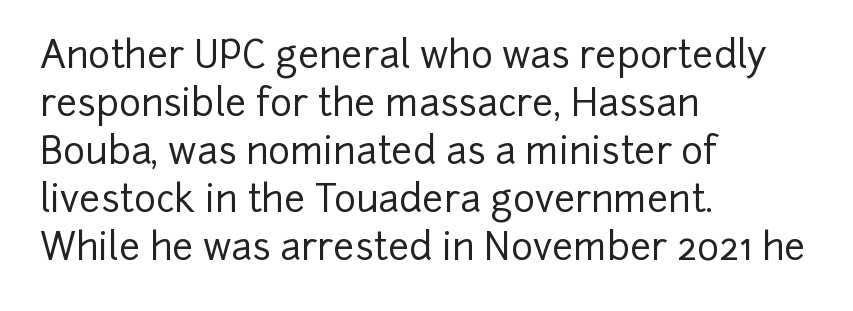
The leading is moderate, giving the passage an even texture. Look at the bottom of the vertical strokes: they stop flat, with no serifs. A roman cut, with each character standing at attention. Here the designer chose a conventional face with non-uniform glyph widths.
